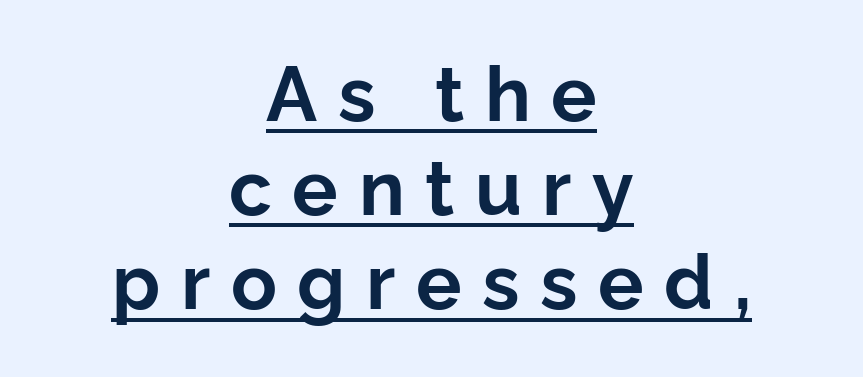
Caption: expanded tracking, letters set apart. The type family on display is of the sans-serif kind. Spacing verdict: proportional, widths tailored to each character. Honestly, the underline is the first thing you notice here. A centered setting, common on invitations and titles, is used for this passage.
